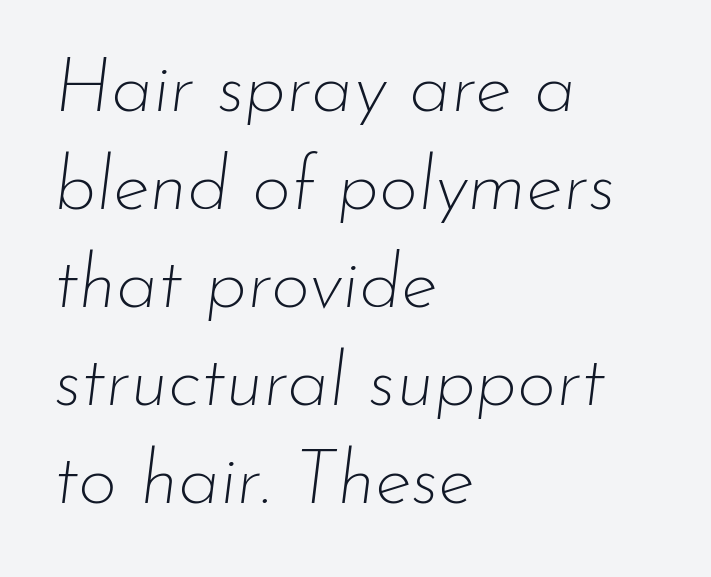
The image shows 76 px thin type, italic (leaning right); set left-aligned, normal line spacing (1.29x), normal letter spacing, not underlined; low stroke contrast and a small x-height.
